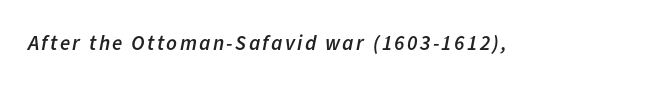
The image shows 21 px text type, italic (leaning right); set not underlined.
